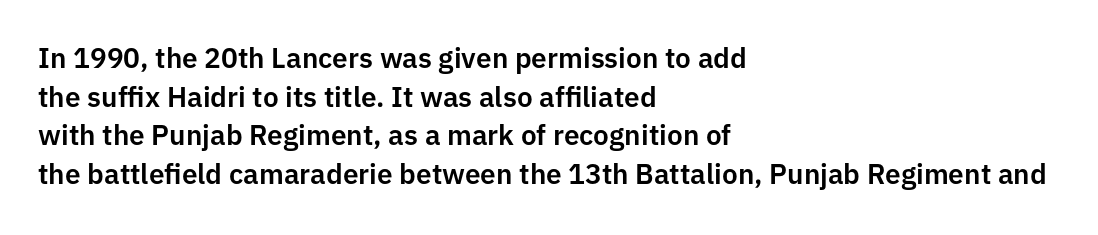
Q: Is the text italic (slanted)? A: No, it is upright.
Q: Is the typeface a serif or a sans-serif typeface? A: Sans-serif.
Q: Is the text underlined? A: No.
Q: How is the paragraph aligned? A: Left-aligned.
Q: Is the spacing between letters normal or unusually wide? A: Normal.
Q: Is the spacing between lines tight, normal or loose? A: Normal.
Q: Width (condensed, normal, or wide)? A: Normal.
Q: Stroke contrast? A: Low.
Q: x-height? A: Medium.
Q: Monospaced? A: No.
